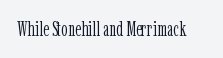
Q: Is the text bold? A: No.
Q: Is the text italic (slanted)? A: No, it is upright.
Q: Is the text underlined? A: No.
Q: Is the spacing between letters normal or unusually wide? A: Normal.
